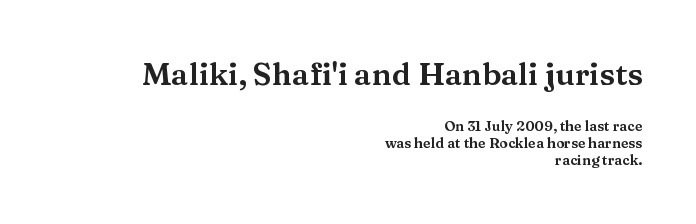
The image shows 31 px wide serif type, upright; set right-aligned, line spacing 1.23x, normal letter spacing, not underlined; the first (top) block is 2.21x larger; medium stroke contrast and a medium x-height.
